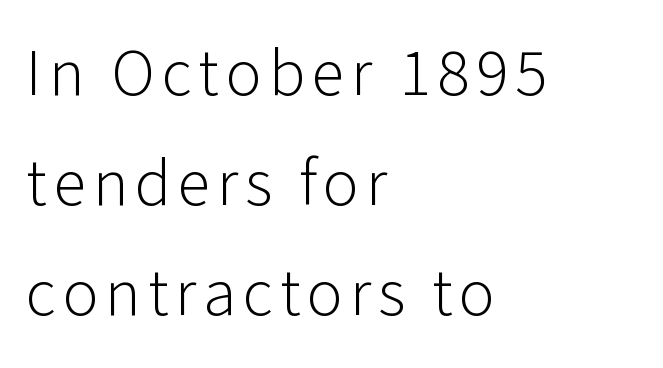
{"serif": "no", "italic": "no", "bold": "no", "weight": "light", "width": "normal", "stroke_contrast": "low", "x_height": "medium", "monospaced": "no", "underline": "no", "align": "left", "line_spacing": "normal", "line_spacing_ratio": 1.64, "glyph_px": 67}
